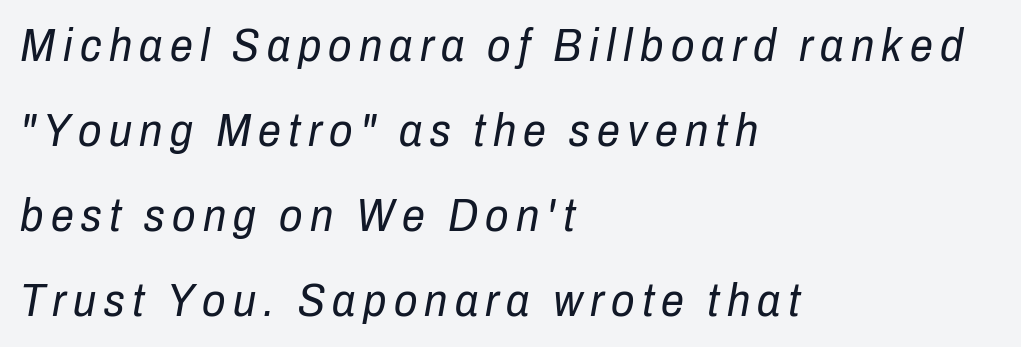
Q: Is the text bold? A: No.
Q: Is the text italic (slanted)? A: Yes, it leans right by about 10 degrees.
Q: Is the text underlined? A: No.
Q: How is the paragraph aligned? A: Left-aligned.
Q: Width (condensed, normal, or wide)? A: Condensed.
Q: Stroke contrast? A: Low.
Q: x-height? A: Medium.
Q: Monospaced? A: No.
